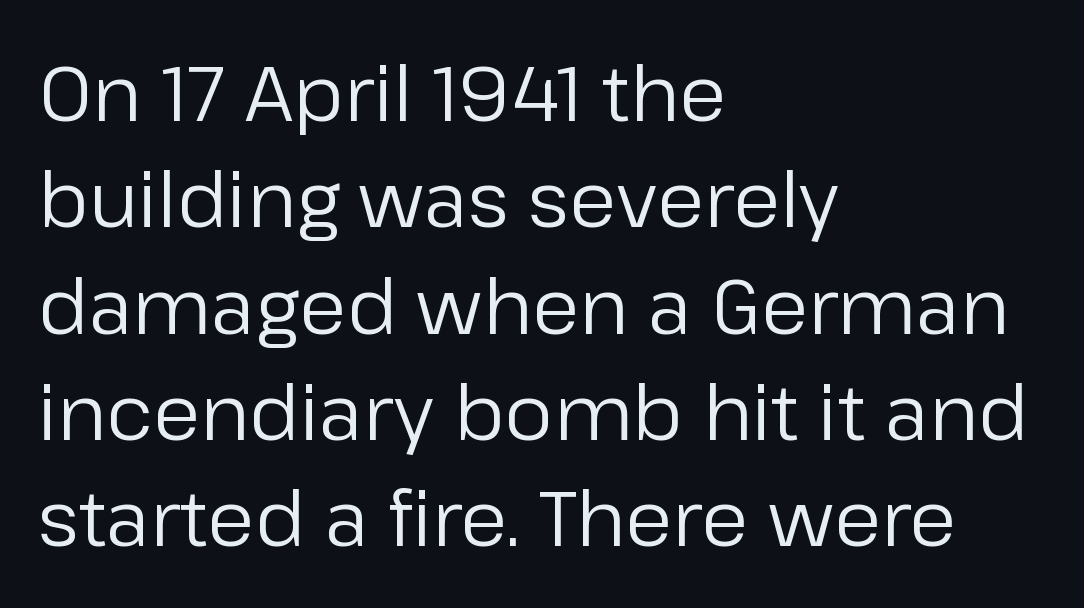
Q: Is the text bold? A: No.
Q: Is the text italic (slanted)? A: No, it is upright.
Q: Is the typeface a serif or a sans-serif typeface? A: Sans-serif.
Q: Is the text underlined? A: No.
Q: How is the paragraph aligned? A: Left-aligned.
Q: Is the spacing between letters normal or unusually wide? A: Normal.
Q: Is the spacing between lines tight, normal or loose? A: Normal.
Q: Width (condensed, normal, or wide)? A: Normal.
Q: Stroke contrast? A: Low.
Q: x-height? A: Medium.
Q: Monospaced? A: No.
